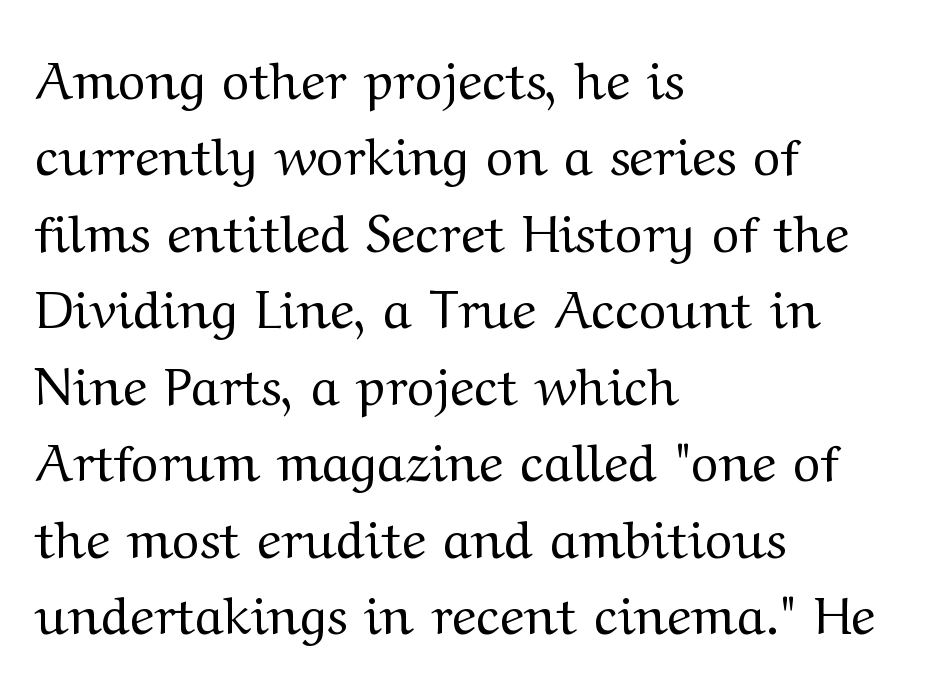
The image shows 52 px regular-weight, wide serif type, upright; set left-aligned, normal line spacing (1.47x), normal letter spacing, not underlined; medium stroke contrast and a medium x-height.
